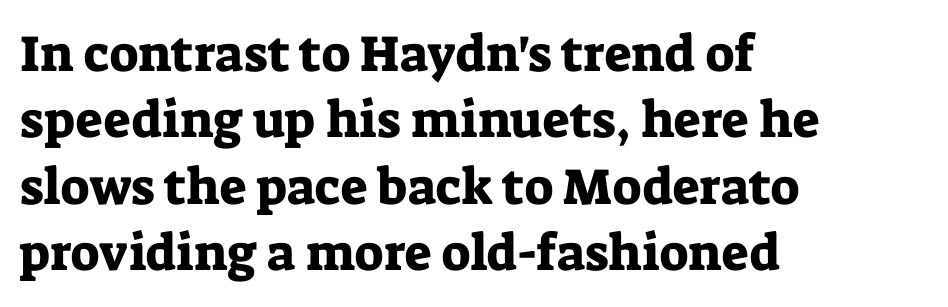
This is the regular roman posture of the typeface. Line spacing here is normal. To sum up the face: it has serifs. Check under the words: just untouched page. Each letter keeps its own natural width here, so spacing adapts to shape. You could call the tracking neutral — neither tight nor loose.
